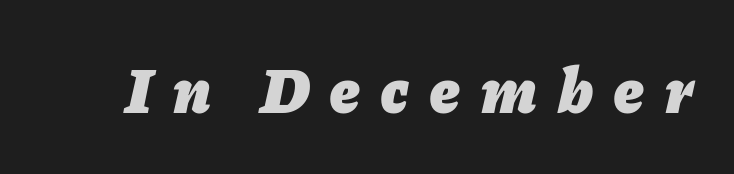
The image shows 65 px heavy type, italic (leaning right); set unusually wide letter spacing (+0.33 em), not underlined; low stroke contrast and a medium x-height.
